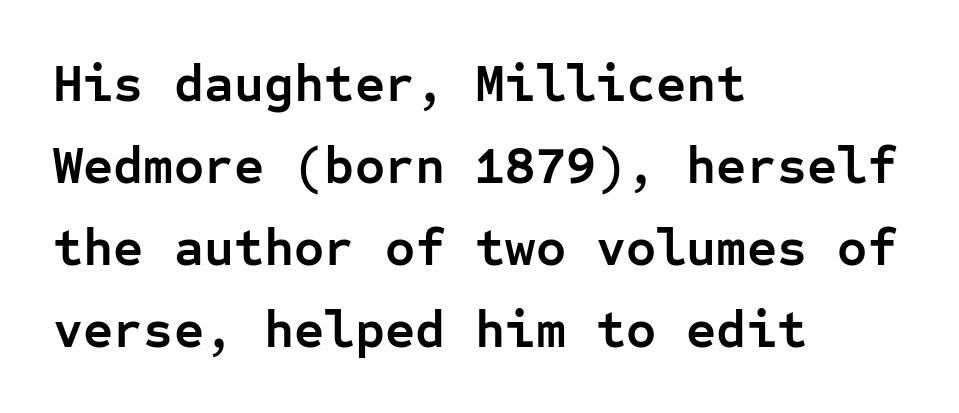
The letters stand straight up with perfectly vertical stems. Does extra space separate the letters? No, they use regular spacing. Descenders hang freely into open space. Teacher's note: observe the even left margin — that is flush-left alignment. Spacing verdict: monospaced, one width for all characters.
